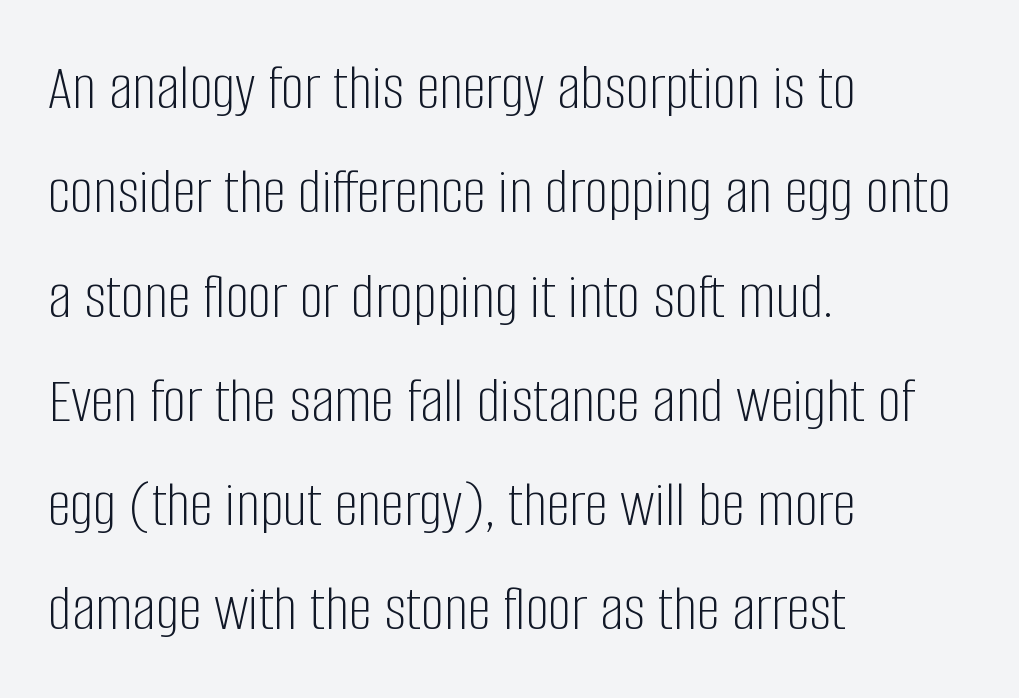
The characters are drawn with everyday or finer stroke widths. Where is the straight margin? On the left. This is sans-serif lettering, the kind often seen on screens and signage. Does extra space separate the letters? No, they use regular spacing. Quick note: not italic, upright.
